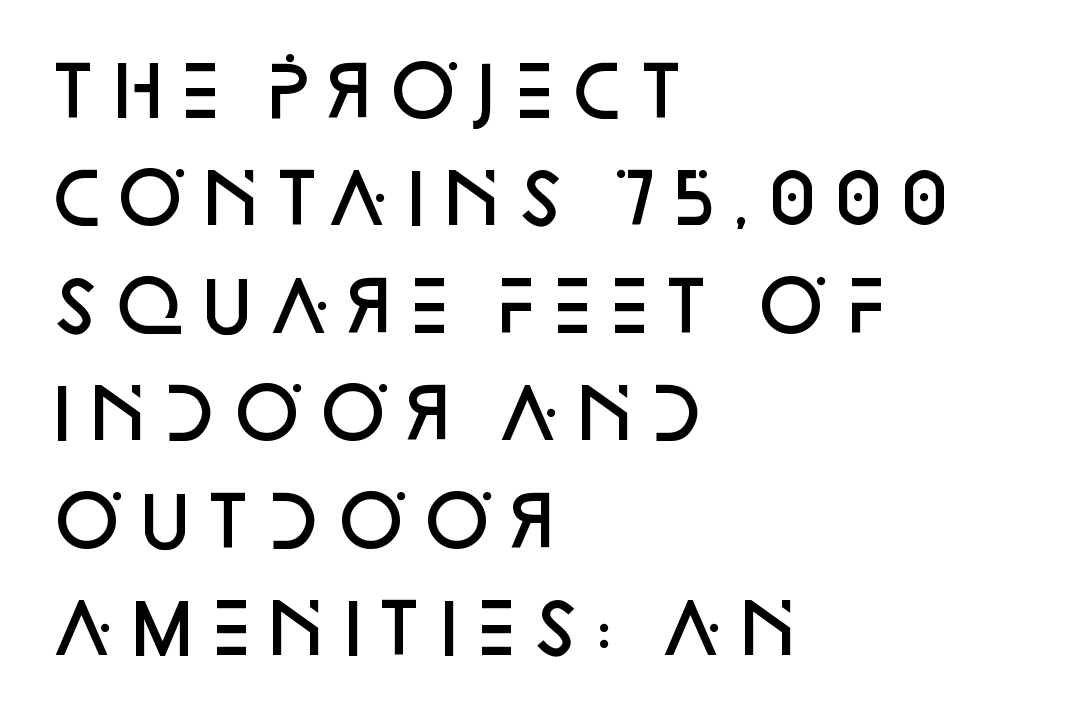
Notice the strokes are somewhat thickened but not fully heavy: this is a semibold. Every row of glyphs begins at an identical x-position on the left. You could not count columns in this text — the font is proportionally spaced. Each word holds together tightly as a unit, with standard inter-letter gaps. The string is rendered with underlining switched off.
